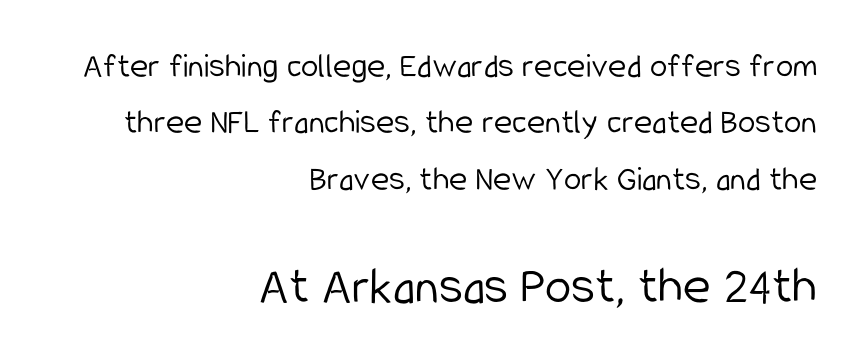
Q: Is the text bold? A: No.
Q: Is the text italic (slanted)? A: No, it is upright.
Q: Is the typeface a serif or a sans-serif typeface? A: Sans-serif.
Q: Is the text underlined? A: No.
Q: How is the paragraph aligned? A: Right-aligned.
Q: Is the spacing between letters normal or unusually wide? A: Normal.
Q: Is the spacing between lines tight, normal or loose? A: Normal.
Q: Which block of text is set in a larger size, the first (top) or the second (bottom)? A: The second (bottom) one.
Q: Width (condensed, normal, or wide)? A: Condensed.
Q: Stroke contrast? A: Low.
Q: x-height? A: Medium.
Q: Monospaced? A: No.
